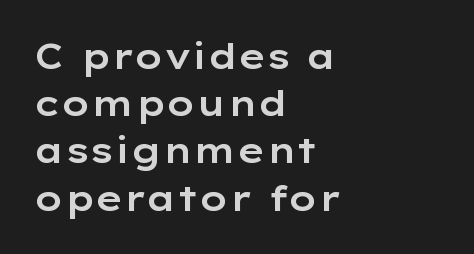
Q: Is the text italic (slanted)? A: No, it is upright.
Q: Is the typeface a serif or a sans-serif typeface? A: Sans-serif.
Q: Is the text underlined? A: No.
Q: How is the paragraph aligned? A: Left-aligned.
Q: Is the spacing between letters normal or unusually wide? A: Normal.
Q: Is the spacing between lines tight, normal or loose? A: Normal.
Q: Width (condensed, normal, or wide)? A: Wide.
Q: Stroke contrast? A: Low.
Q: x-height? A: Medium.
Q: Monospaced? A: No.
